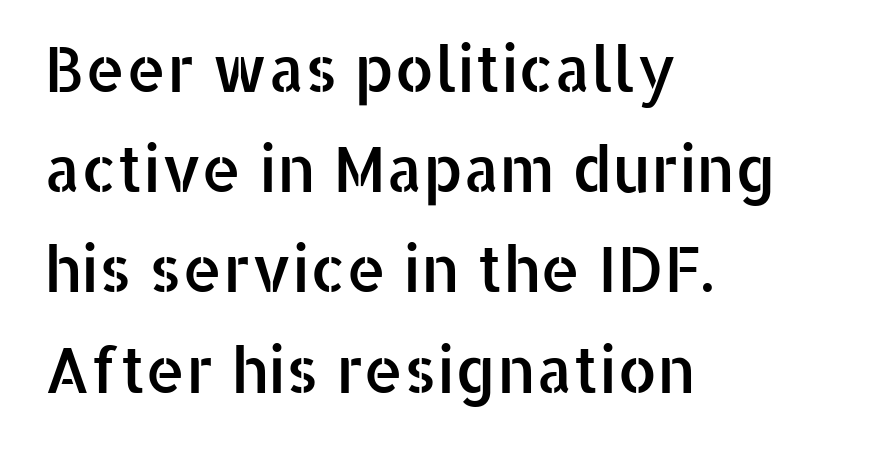
{"serif": "no", "italic": "no", "width": "normal", "stroke_contrast": "low", "x_height": "medium", "monospaced": "no", "underline": "no", "align": "left", "line_spacing": "normal", "line_spacing_ratio": 1.59, "letter_spacing": "normal", "letter_spacing_em": 0.0, "glyph_px": 63}
